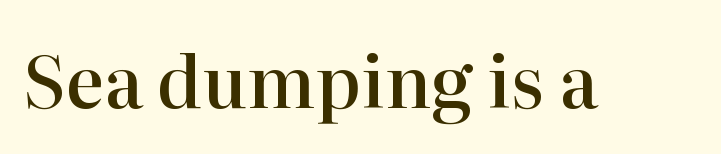
The image shows 72 px semibold serif type, upright; set normal letter spacing, not underlined; high stroke contrast and a medium x-height.
